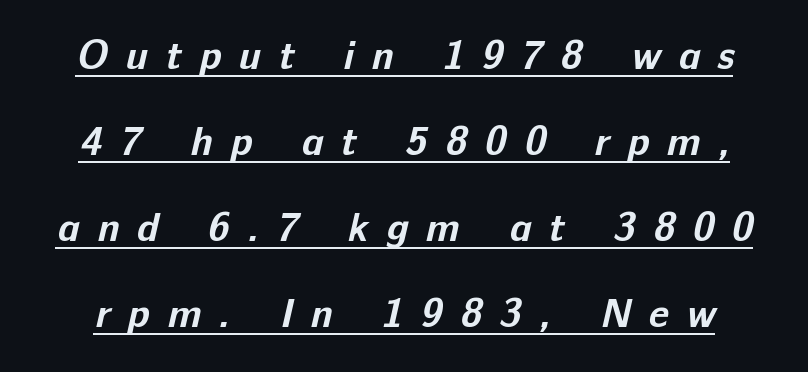
The image shows 40 px bold sans-serif type; set loose line spacing (2.15x), unusually wide letter spacing (+0.44 em), underlined; low stroke contrast and a medium x-height.
